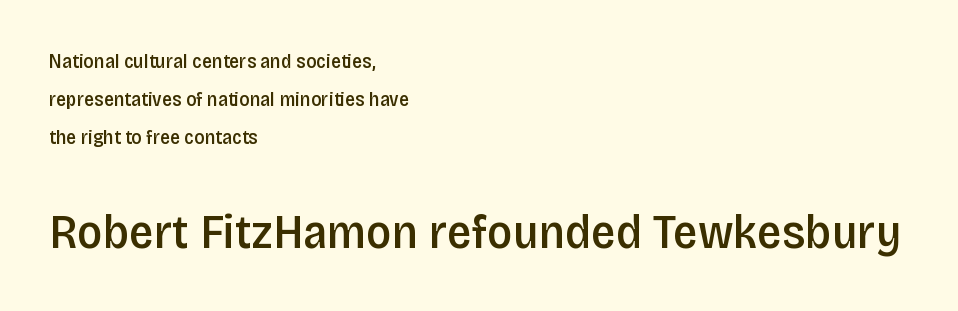
Stroke thickness is moderately raised; the sample reads as semibold. No italicization has been applied; the sample stays upright. Short and long lines alike share a common starting point at left. Nope, no serifs anywhere on these letters. Tracking here is standard; glyphs follow each other at the usual distance. Each letter keeps its own natural width here, so spacing adapts to shape.
